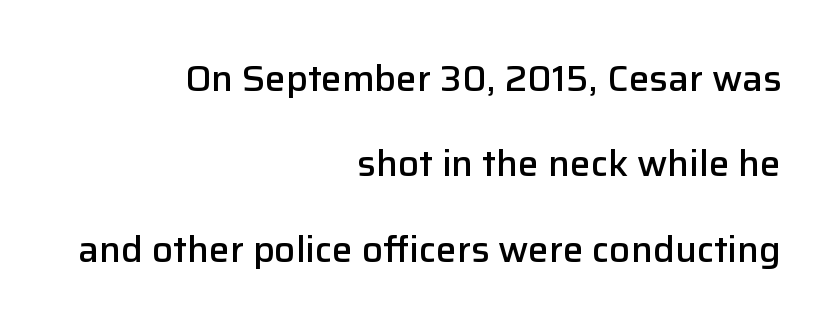
Q: Is the text bold? A: Semi-bold.
Q: Is the text italic (slanted)? A: No, it is upright.
Q: Is the typeface a serif or a sans-serif typeface? A: Sans-serif.
Q: Is the text underlined? A: No.
Q: How is the paragraph aligned? A: Right-aligned.
Q: Is the spacing between letters normal or unusually wide? A: Normal.
Q: Is the spacing between lines tight, normal or loose? A: Loose.
Q: Width (condensed, normal, or wide)? A: Normal.
Q: Stroke contrast? A: Low.
Q: x-height? A: Medium.
Q: Monospaced? A: No.
